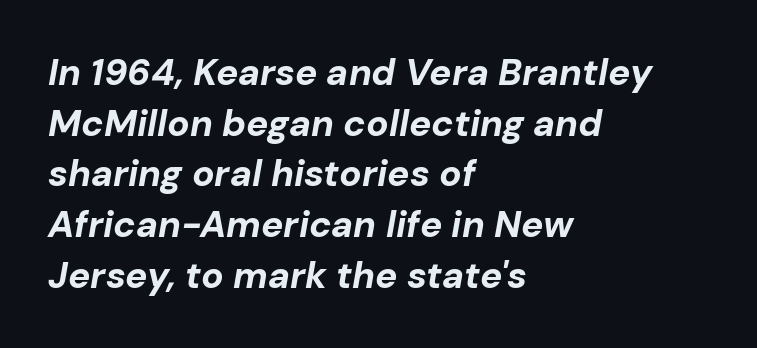
You could not count columns in this text — the font is proportionally spaced. Between one letter and the next there's only the usual sliver of space. Yep, that's italic — everything's leaning. Does the weight exceed regular? Yes, all the way to bold. Students, observe: this is what conventionally led text looks like.
